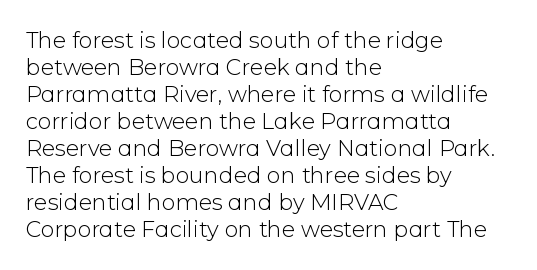
Beneath every word, the page is bare. The lettering holds an erect, upright posture throughout. Caption: face not bold, strokes unweighted. The gaps between neighbouring characters are ordinary and unremarkable.
